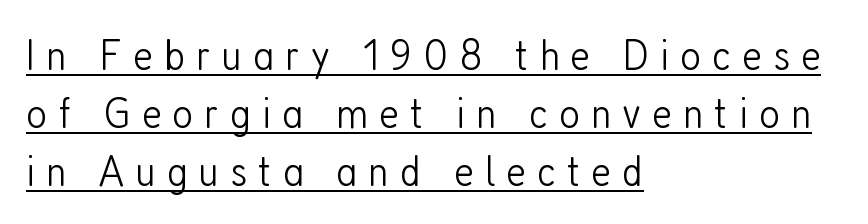
Designer's note — italics off, roman on. Left-aligned paragraph, ragged on the right. The leading is moderate, giving the passage an even texture. Here the designer chose a conventional face with non-uniform glyph widths.
